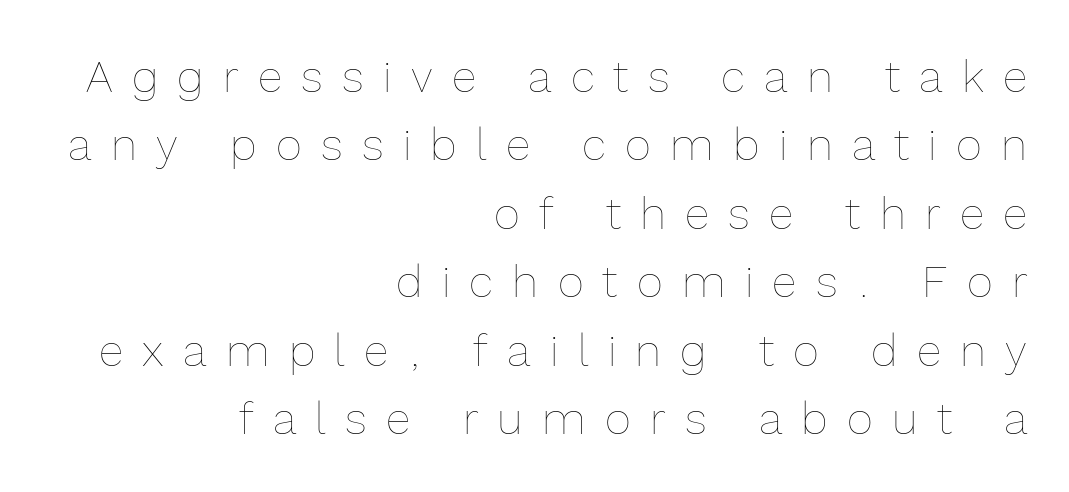
Q: Is the text bold? A: No.
Q: Is the text italic (slanted)? A: No, it is upright.
Q: Is the text underlined? A: No.
Q: How is the paragraph aligned? A: Right-aligned.
Q: Is the spacing between letters normal or unusually wide? A: Unusually wide.
Q: Is the spacing between lines tight, normal or loose? A: Normal.
Q: Width (condensed, normal, or wide)? A: Normal.
Q: x-height? A: Medium.
Q: Monospaced? A: No.
